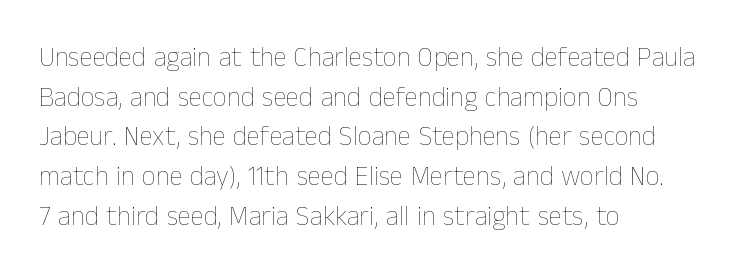
Q: Is the text bold? A: No.
Q: Is the text italic (slanted)? A: No, it is upright.
Q: Is the text underlined? A: No.
Q: How is the paragraph aligned? A: Left-aligned.
Q: Is the spacing between letters normal or unusually wide? A: Normal.
Q: Is the spacing between lines tight, normal or loose? A: Normal.
